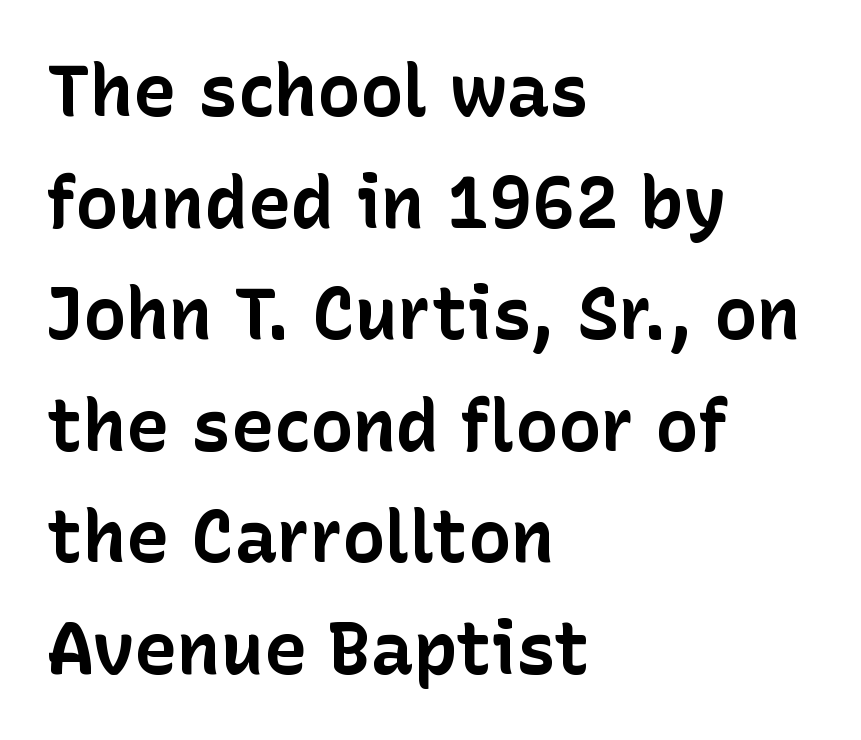
Visually the block forms a straight wall on the left and a jagged coastline on the right. Each row of text sits above clean, open space. Looks like regular typesetting: each glyph gets only the width it needs. The font is running at its bold setting. Short note: letters normally spaced. Is this a sans? Yes — the strokes have no serifs.
